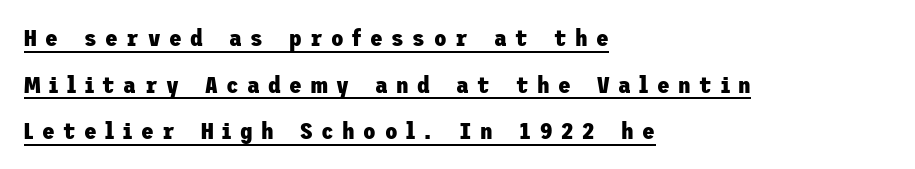
{"italic": "no", "bold": "yes", "underline": "yes", "align": "left", "line_spacing": "loose", "line_spacing_ratio": 2.03, "letter_spacing": "wide", "letter_spacing_em": 0.37, "glyph_px": 23}
